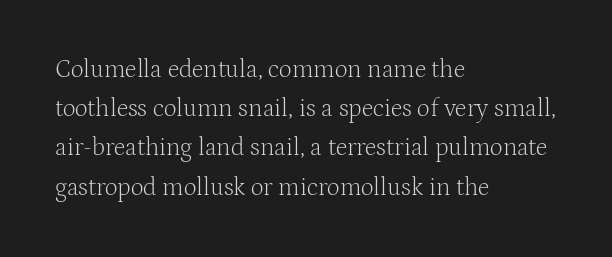
The image shows 25 px text type, upright; set left-aligned, normal line spacing (1.57x), normal letter spacing, not underlined.
